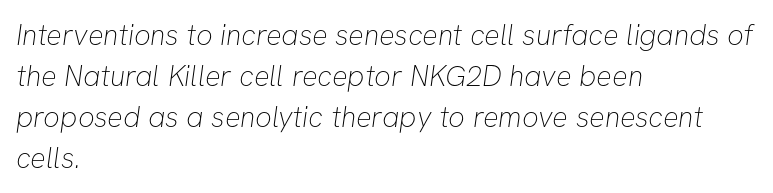
The words here are not underlined. Regarding leading, the lines here are spaced in the standard way. I'd call this a sans setting — the letters go barefoot. Do the characters align in a grid? No, the font is proportional. You could call the tracking neutral — neither tight nor loose.
